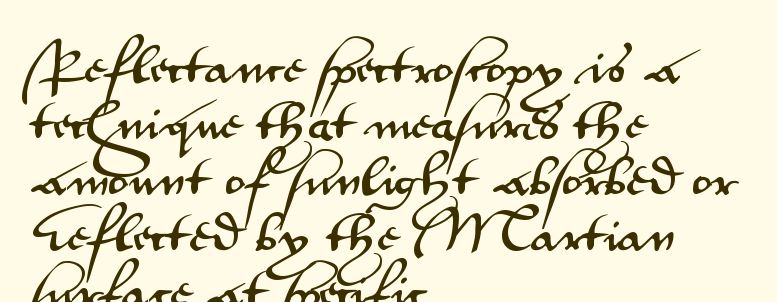
{"serif": "no", "width": "wide", "stroke_contrast": "medium", "x_height": "small", "monospaced": "no", "underline": "no", "align": "left", "line_spacing": "normal", "line_spacing_ratio": 1.3, "letter_spacing": "normal", "letter_spacing_em": 0.0, "glyph_px": 43}
